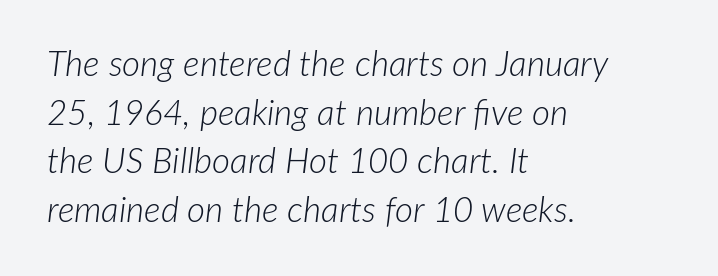
Q: Is the text bold? A: No.
Q: Is the text italic (slanted)? A: Yes, it leans right by about 7 degrees.
Q: Is the text underlined? A: No.
Q: How is the paragraph aligned? A: Left-aligned.
Q: Is the spacing between letters normal or unusually wide? A: Normal.
Q: Is the spacing between lines tight, normal or loose? A: Normal.
Q: Width (condensed, normal, or wide)? A: Normal.
Q: Stroke contrast? A: Low.
Q: x-height? A: Medium.
Q: Monospaced? A: No.
